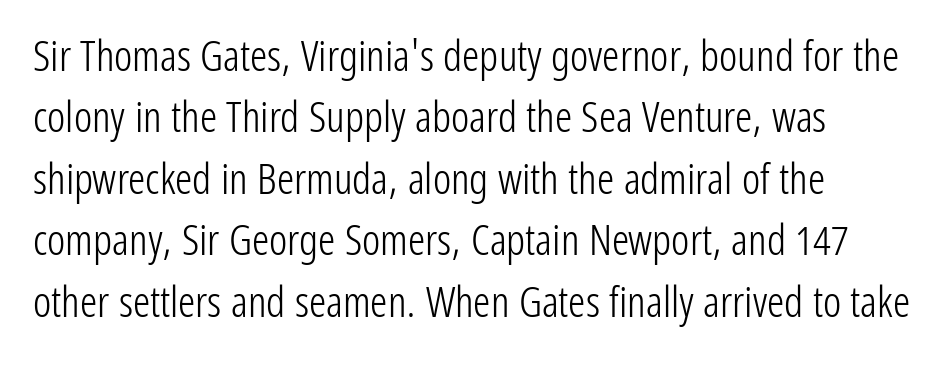
The image shows 43 px light, condensed sans-serif type, upright; set left-aligned, normal line spacing (1.43x), normal letter spacing, not underlined; low stroke contrast and a medium x-height.
